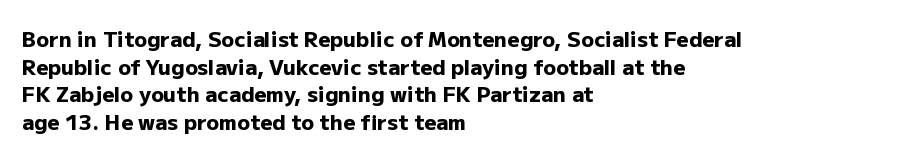
Q: Is the text bold? A: Yes.
Q: Is the text italic (slanted)? A: No, it is upright.
Q: Is the text underlined? A: No.
Q: How is the paragraph aligned? A: Left-aligned.
Q: Is the spacing between letters normal or unusually wide? A: Normal.
Q: Is the spacing between lines tight, normal or loose? A: Normal.
